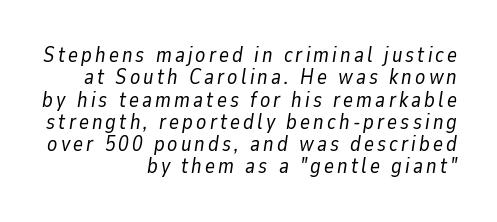
The image shows 21 px text type, italic (leaning right); set right-aligned, tight line spacing (1.06x), not underlined.
